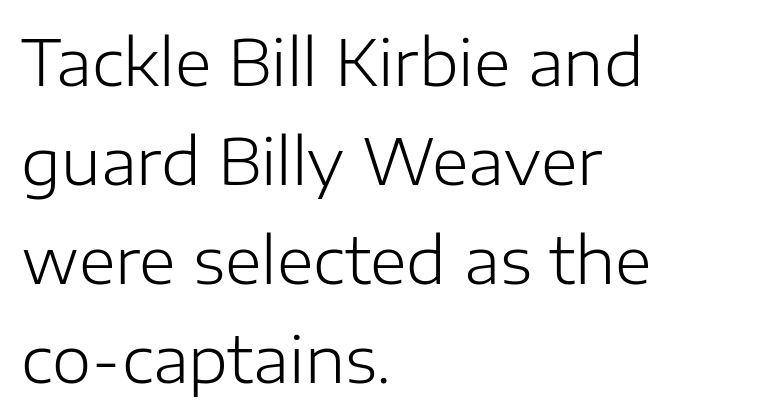
Q: Is the text bold? A: No.
Q: Is the text italic (slanted)? A: No, it is upright.
Q: Is the typeface a serif or a sans-serif typeface? A: Sans-serif.
Q: Is the text underlined? A: No.
Q: How is the paragraph aligned? A: Left-aligned.
Q: Is the spacing between letters normal or unusually wide? A: Normal.
Q: Is the spacing between lines tight, normal or loose? A: Normal.
Q: Width (condensed, normal, or wide)? A: Normal.
Q: Stroke contrast? A: Low.
Q: x-height? A: Medium.
Q: Monospaced? A: No.
